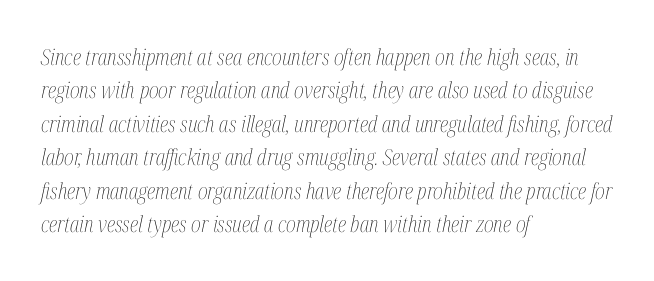
Q: Is the text bold? A: No.
Q: Is the text italic (slanted)? A: Yes, it leans right by about 12 degrees.
Q: Is the text underlined? A: No.
Q: How is the paragraph aligned? A: Left-aligned.
Q: Is the spacing between letters normal or unusually wide? A: Normal.
Q: Is the spacing between lines tight, normal or loose? A: Normal.
